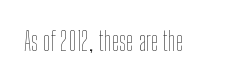
The image shows 27 px text type, upright; set normal letter spacing, not underlined.
